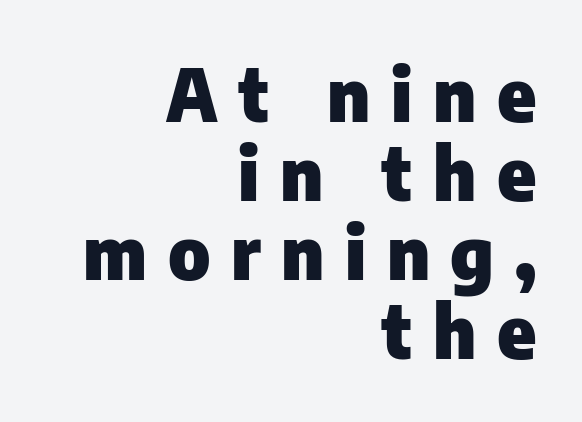
The image shows 73 px heavy sans-serif type, upright; set right-aligned, tight line spacing (1.08x), unusually wide letter spacing (+0.28 em), not underlined; low stroke contrast and a medium x-height.
